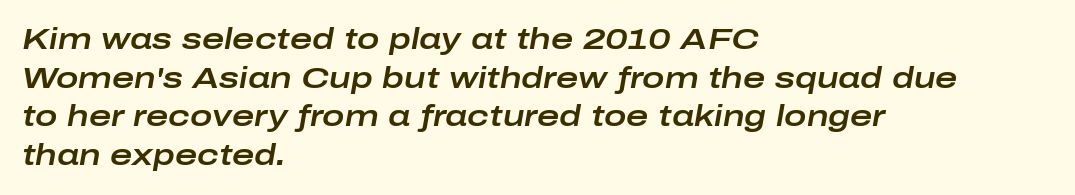
{"italic": "yes", "lean": "right", "slant_degrees": 10, "width": "wide", "stroke_contrast": "low", "x_height": "medium", "monospaced": "no", "underline": "no", "align": "left", "line_spacing": "normal", "line_spacing_ratio": 1.29, "letter_spacing": "normal", "letter_spacing_em": 0.0, "glyph_px": 30}
